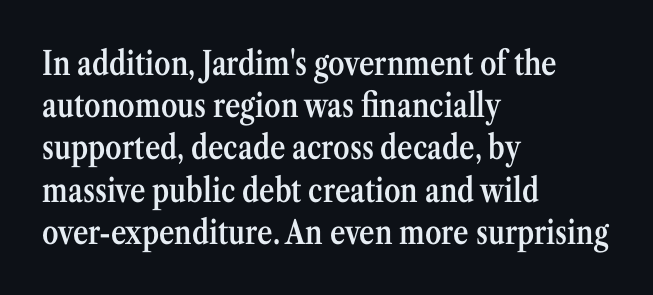
The image shows 33 px semibold, condensed serif type, upright; set left-aligned, normal line spacing (1.28x), normal letter spacing, not underlined; medium stroke contrast and a medium x-height.
